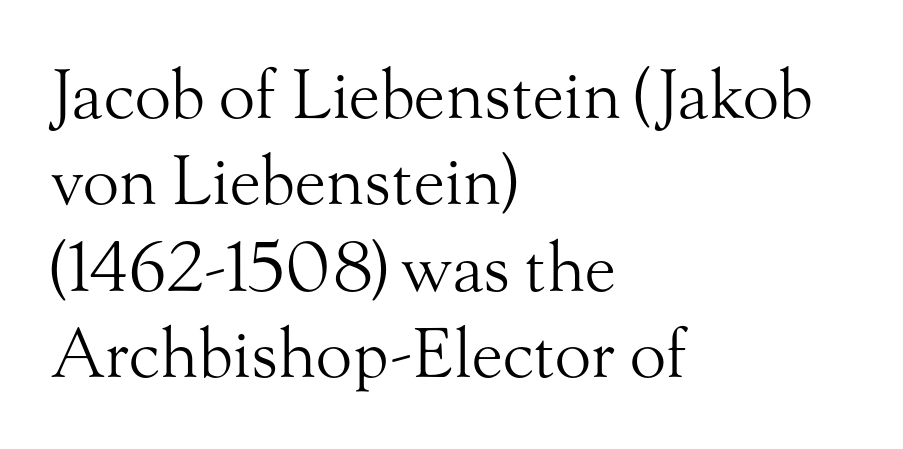
The image shows 67 px light serif type, upright; set left-aligned, normal line spacing (1.29x), normal letter spacing, not underlined; medium stroke contrast and a small x-height.
